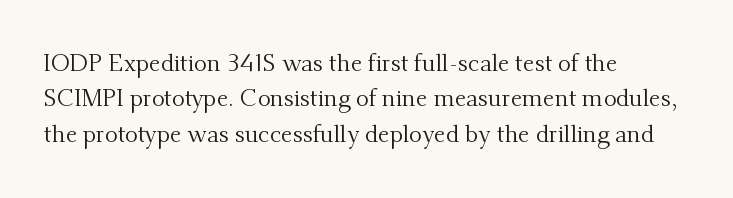
Q: Is the text bold? A: No.
Q: Is the text italic (slanted)? A: No, it is upright.
Q: Is the text underlined? A: No.
Q: How is the paragraph aligned? A: Left-aligned.
Q: Is the spacing between letters normal or unusually wide? A: Normal.
Q: Is the spacing between lines tight, normal or loose? A: Normal.
